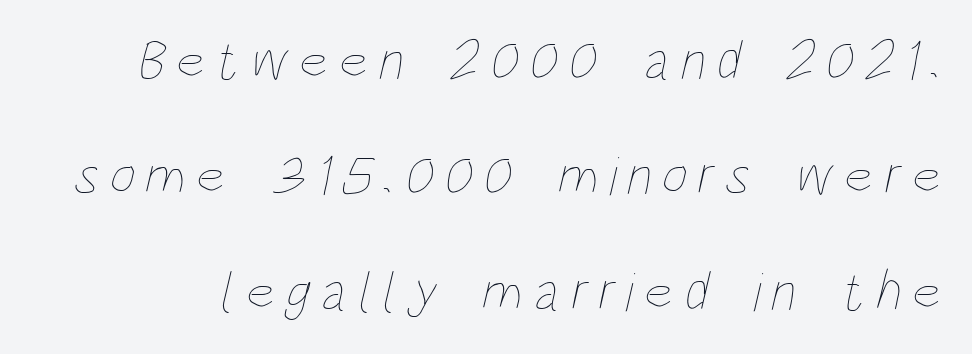
{"bold": "no", "weight": "thin", "width": "condensed", "stroke_contrast": "low", "x_height": "large", "monospaced": "no", "underline": "no", "line_spacing": "loose", "line_spacing_ratio": 2.06, "glyph_px": 56}
